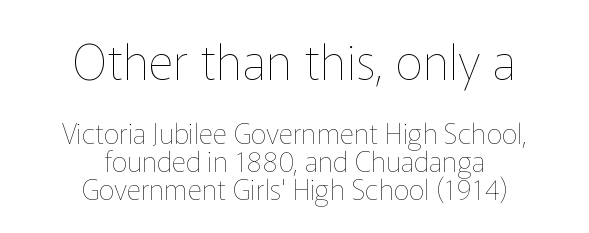
{"italic": "no", "bold": "no", "weight": "thin", "width": "normal", "stroke_contrast": "low", "x_height": "medium", "monospaced": "no", "underline": "no", "align": "center", "line_spacing": "tight", "line_spacing_ratio": 1.0, "letter_spacing": "normal", "letter_spacing_em": 0.0, "larger_block": "first", "size_ratio": 1.75, "glyph_px": 49}
